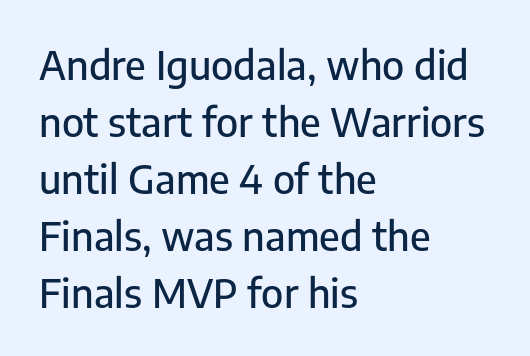
Q: Is the text italic (slanted)? A: No, it is upright.
Q: Is the typeface a serif or a sans-serif typeface? A: Sans-serif.
Q: Is the text underlined? A: No.
Q: How is the paragraph aligned? A: Left-aligned.
Q: Is the spacing between letters normal or unusually wide? A: Normal.
Q: Is the spacing between lines tight, normal or loose? A: Normal.
Q: Width (condensed, normal, or wide)? A: Normal.
Q: Stroke contrast? A: Low.
Q: x-height? A: Medium.
Q: Monospaced? A: No.
